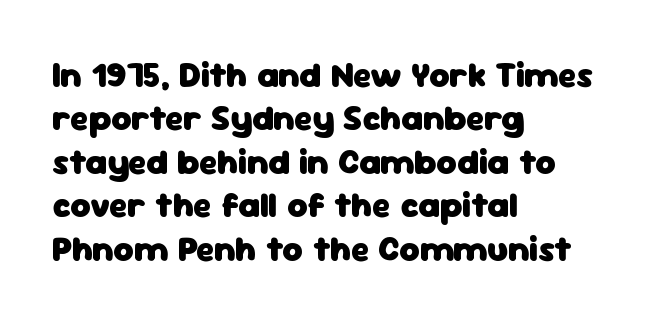
The image shows 35 px heavy sans-serif type, upright; set left-aligned, line spacing 1.24x, normal letter spacing, not underlined; low stroke contrast and a medium x-height.
